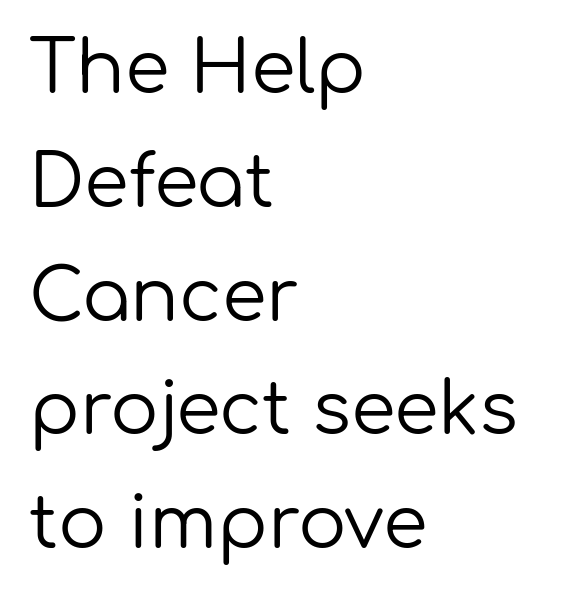
Q: Is the text bold? A: No.
Q: Is the text italic (slanted)? A: No, it is upright.
Q: Is the typeface a serif or a sans-serif typeface? A: Sans-serif.
Q: Is the text underlined? A: No.
Q: How is the paragraph aligned? A: Left-aligned.
Q: Is the spacing between letters normal or unusually wide? A: Normal.
Q: Is the spacing between lines tight, normal or loose? A: Normal.
Q: Width (condensed, normal, or wide)? A: Normal.
Q: Stroke contrast? A: Low.
Q: x-height? A: Medium.
Q: Monospaced? A: No.
